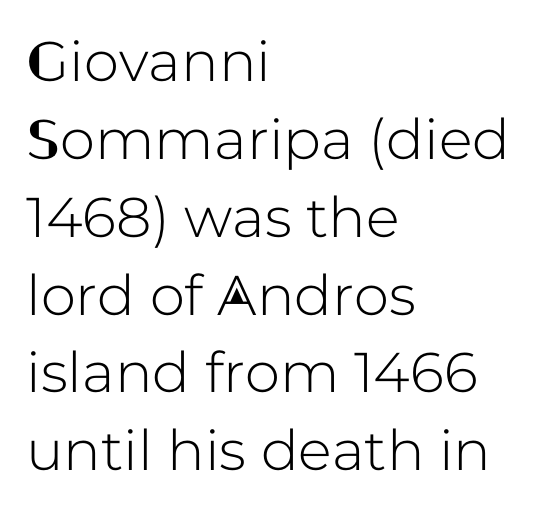
{"serif": "no", "italic": "no", "width": "normal", "stroke_contrast": "low", "x_height": "medium", "monospaced": "no", "underline": "no", "align": "left", "line_spacing": "normal", "line_spacing_ratio": 1.39, "letter_spacing": "normal", "letter_spacing_em": 0.0, "glyph_px": 56}
